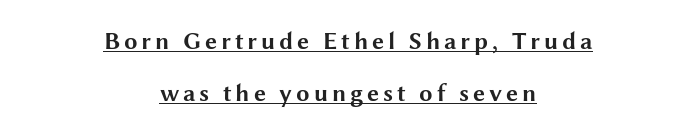
The image shows 24 px bold type, upright; set centered, loose line spacing (2.15x), underlined.
